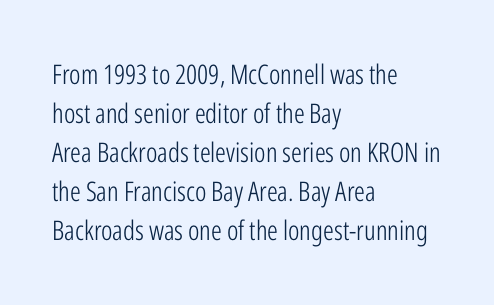
Nothing heavy about these letters — not bold at all. The block of text has a typical density, with ordinary space between rows. Posture: straight, roman, zero tilt. Quick note: underline off. The letterforms sit shoulder to shoulder at normal distance.
